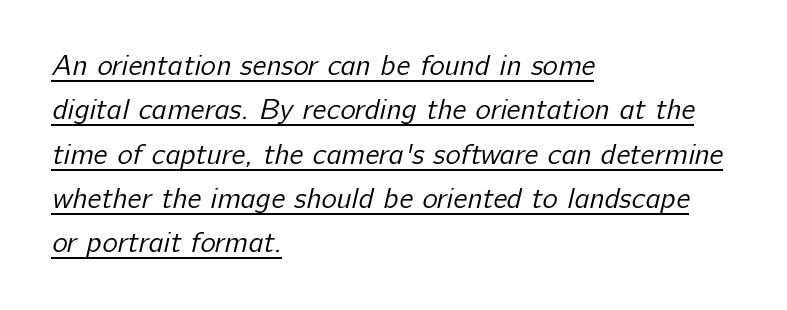
The image shows 29 px regular-weight sans-serif type; set left-aligned, normal line spacing (1.53x), normal letter spacing, underlined; low stroke contrast and a medium x-height.
